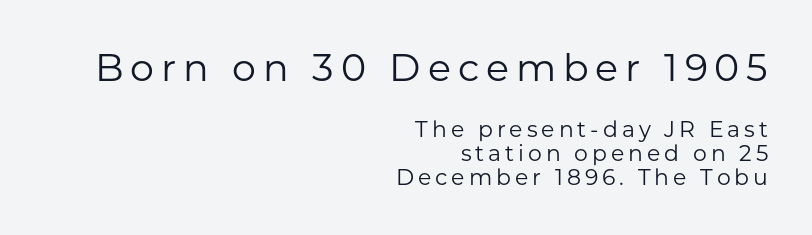
The image shows 38 px regular-weight sans-serif type, upright; set right-aligned, tight line spacing (1.08x), not underlined; the first (top) block is 1.73x larger; low stroke contrast and a medium x-height.
